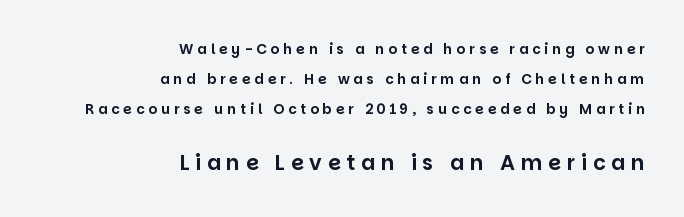
Q: Is the text italic (slanted)? A: No, it is upright.
Q: Is the text underlined? A: No.
Q: How is the paragraph aligned? A: Right-aligned.
Q: Is the spacing between letters normal or unusually wide? A: Unusually wide.
Q: Is the spacing between lines tight, normal or loose? A: Loose.
Q: Which block of text is set in a larger size, the first (top) or the second (bottom)? A: The second (bottom) one.
